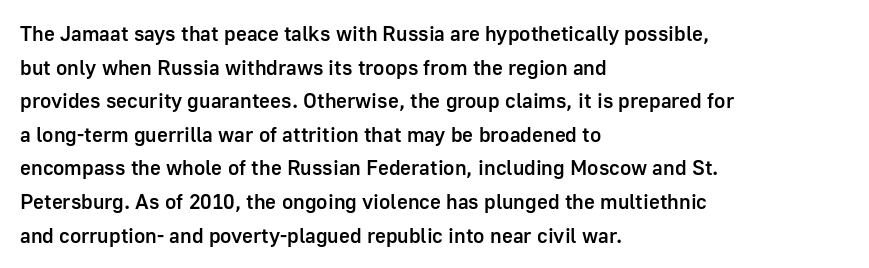
Q: Is the text bold? A: Semi-bold.
Q: Is the text italic (slanted)? A: No, it is upright.
Q: Is the text underlined? A: No.
Q: How is the paragraph aligned? A: Left-aligned.
Q: Is the spacing between letters normal or unusually wide? A: Normal.
Q: Is the spacing between lines tight, normal or loose? A: Normal.
